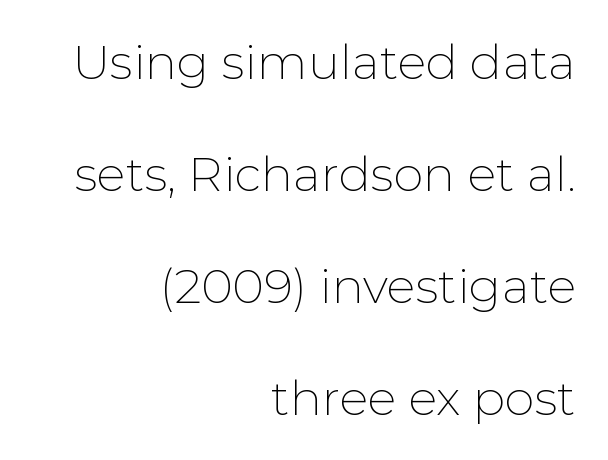
Nobody touched the tracking dial on this one. Quick note: not italic, upright. Letterform terminals end flat and unadorned throughout the passage. Whoever set this chose breathing room over compactness in the vertical rhythm. Is the stroke heavy? The answer is a plain regular-or-lighter.
